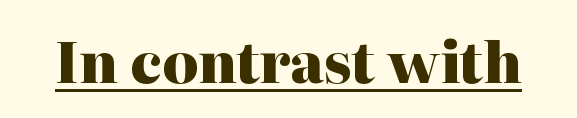
Is there an underline? Yes — a line sits under the letters. This rendering leaves character spacing at its baseline value. Designer's note — italics off, roman on. Each letter keeps its own natural width here, so spacing adapts to shape. What kind of face is this? One with serifs. As a designer I'd log this as weight 700, bold.
